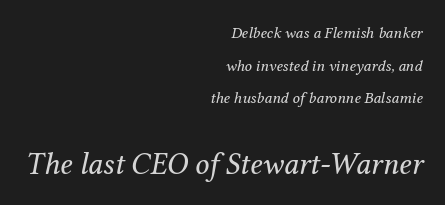
Descender tails drop into unmarked territory. To sum up the face: it has serifs. Successive baselines arrive slowly, with a big drop between each. This is oblique type, the kind used for emphasis or titles.
